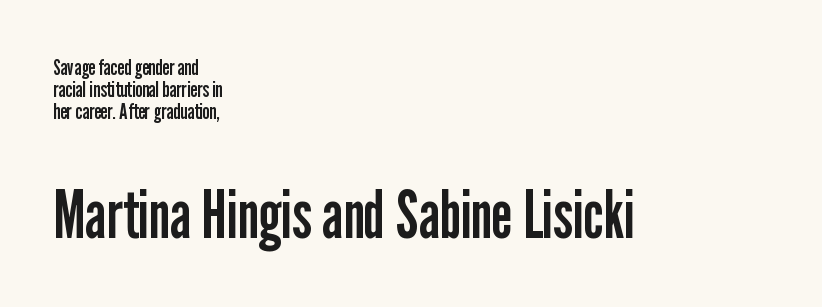
The image shows 67 px regular-weight, condensed sans-serif type, upright; set left-aligned, tight line spacing (1.0x), normal letter spacing, not underlined; the second (bottom) block is 3.05x larger; low stroke contrast and a medium x-height.
